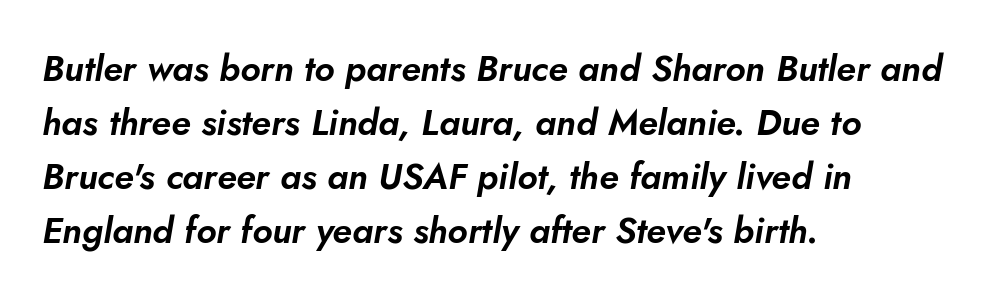
The image shows 36 px text type, italic (leaning right); set left-aligned, normal line spacing (1.5x), normal letter spacing, not underlined; low stroke contrast and a small x-height.
